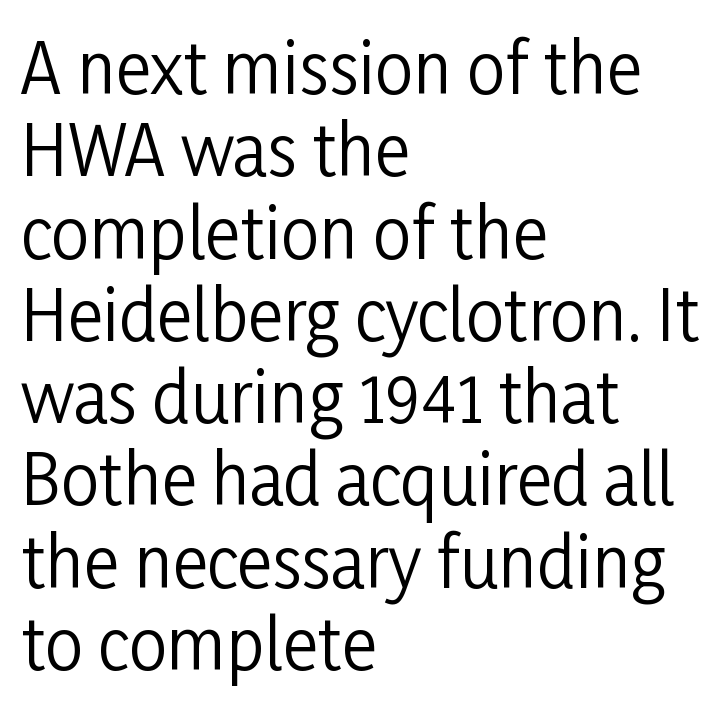
The image shows 68 px regular-weight, condensed sans-serif type, upright; set left-aligned, line spacing 1.21x, normal letter spacing, not underlined; low stroke contrast and a medium x-height.
